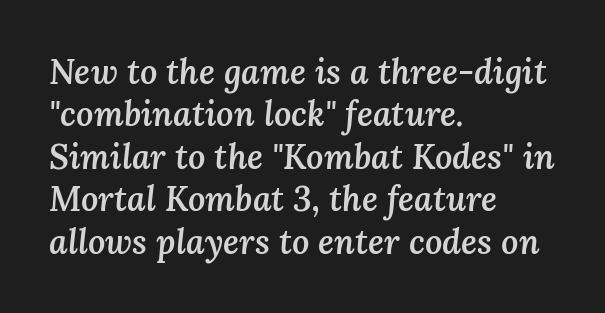
Nobody touched the tracking dial on this one. Each letter keeps its own natural width here, so spacing adapts to shape. Compared with typical paragraphs, the rows here are spaced about the same. The paragraph shown leans on its left margin. Check the space under the baseline: it is left empty.
